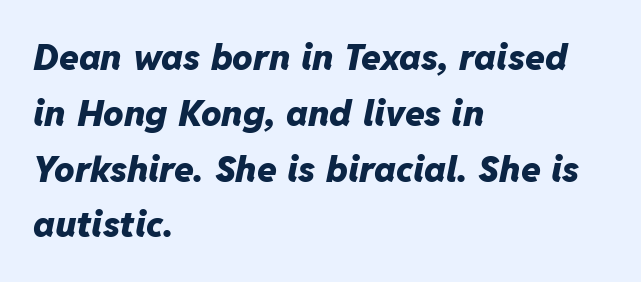
The image shows 36 px heavy type, italic (leaning right); set left-aligned, normal line spacing (1.55x), normal letter spacing, not underlined; low stroke contrast and a medium x-height.
